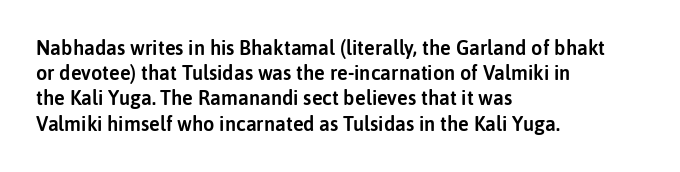
Q: Is the text italic (slanted)? A: No, it is upright.
Q: Is the text underlined? A: No.
Q: How is the paragraph aligned? A: Left-aligned.
Q: Is the spacing between letters normal or unusually wide? A: Normal.
Q: Is the spacing between lines tight, normal or loose? A: Normal.
